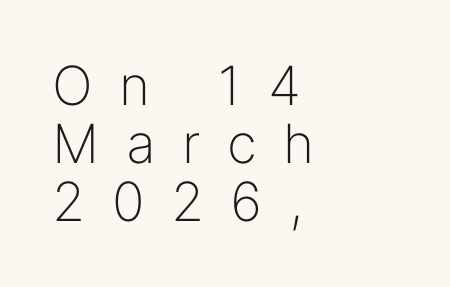
{"serif": "no", "italic": "no", "bold": "no", "weight": "light", "width": "normal", "stroke_contrast": "low", "x_height": "medium", "monospaced": "no", "underline": "no", "align": "left", "line_spacing": "tight", "line_spacing_ratio": 1.07, "letter_spacing": "wide", "letter_spacing_em": 0.49, "glyph_px": 54}
